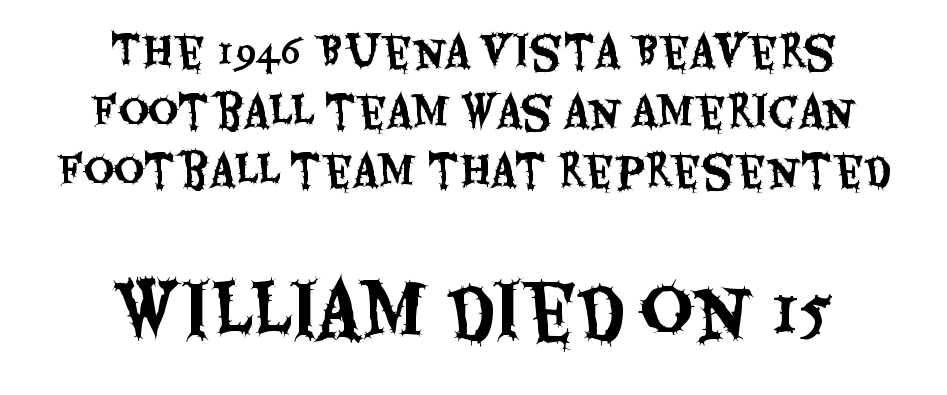
Q: Is the text italic (slanted)? A: No, it is upright.
Q: Is the typeface a serif or a sans-serif typeface? A: Sans-serif.
Q: Is the text underlined? A: No.
Q: How is the paragraph aligned? A: Centered.
Q: Is the spacing between letters normal or unusually wide? A: Normal.
Q: Is the spacing between lines tight, normal or loose? A: Normal.
Q: Which block of text is set in a larger size, the first (top) or the second (bottom)? A: The second (bottom) one.
Q: Width (condensed, normal, or wide)? A: Condensed.
Q: Stroke contrast? A: Medium.
Q: x-height? A: Large.
Q: Monospaced? A: No.
